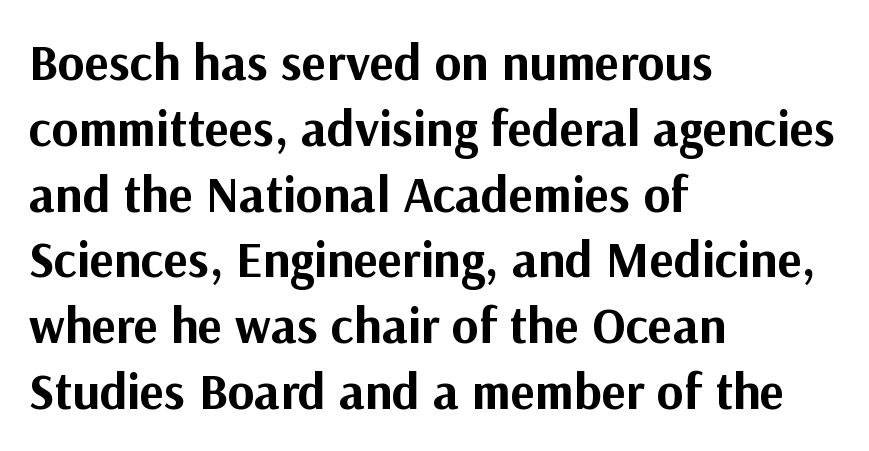
Q: Is the text bold? A: Yes.
Q: Is the text italic (slanted)? A: No, it is upright.
Q: Is the typeface a serif or a sans-serif typeface? A: Sans-serif.
Q: Is the text underlined? A: No.
Q: How is the paragraph aligned? A: Left-aligned.
Q: Is the spacing between letters normal or unusually wide? A: Normal.
Q: Is the spacing between lines tight, normal or loose? A: Normal.
Q: Width (condensed, normal, or wide)? A: Normal.
Q: Stroke contrast? A: Medium.
Q: x-height? A: Medium.
Q: Monospaced? A: No.
